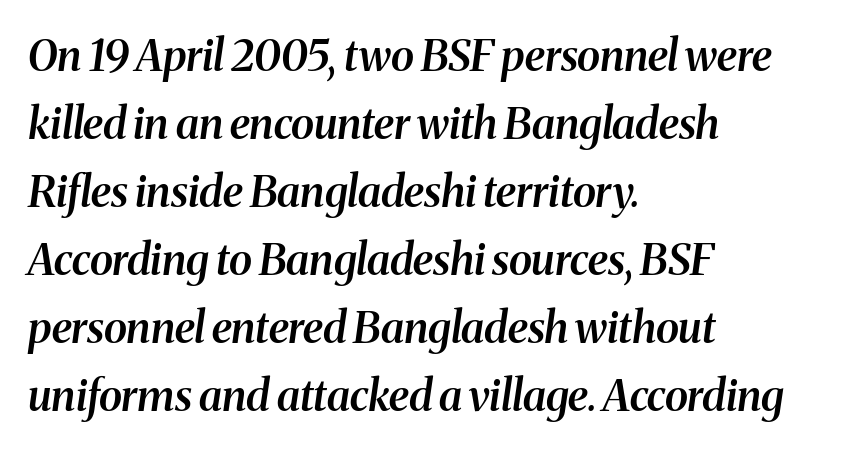
Tracking here is standard; glyphs follow each other at the usual distance. The font is running at a semibold setting, under full bold. Character widths vary here, with narrow letters taking less room than wide ones. One glance says typical: line gaps are just what's usual. Caption: multi-line text, flush left, ragged right. Does the lettering tilt? It does — this is italic.
